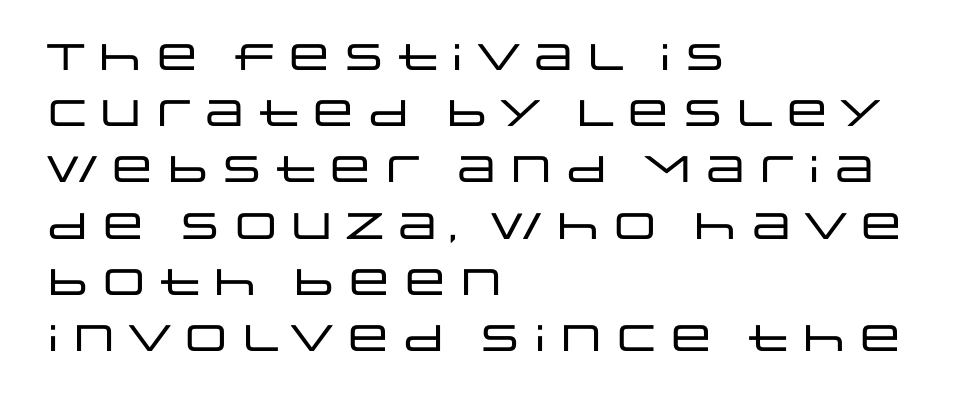
{"serif": "no", "italic": "no", "width": "wide", "stroke_contrast": "low", "x_height": "large", "monospaced": "no", "underline": "no", "align": "left", "line_spacing": "normal", "line_spacing_ratio": 1.52, "letter_spacing": "normal", "letter_spacing_em": 0.0, "glyph_px": 37}
